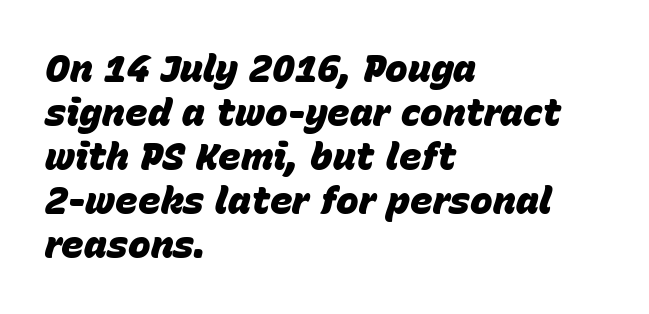
The zone under the glyphs is completely vacant. You could not count columns in this text — the font is proportionally spaced. One-word summary of the alignment: left. You could call the tracking neutral — neither tight nor loose. Its strokes are broad and dark, the hallmark of bold type.
